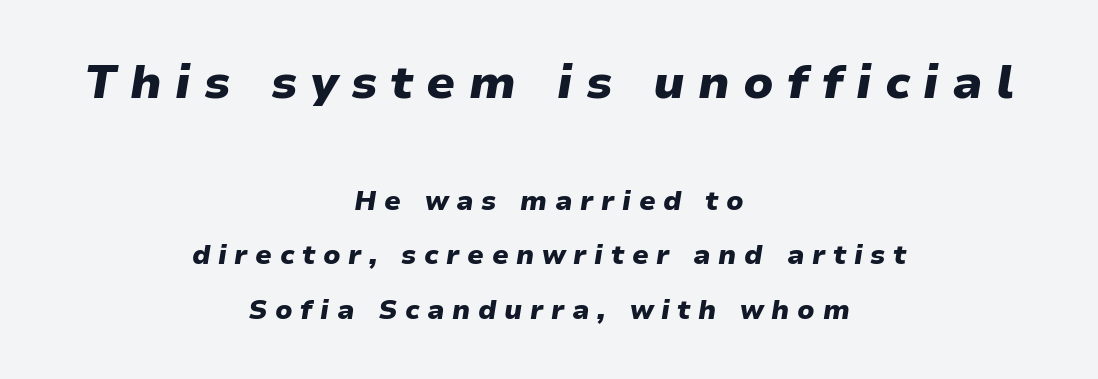
{"italic": "yes", "lean": "right", "slant_degrees": 9, "bold": "yes", "weight": "heavy", "width": "normal", "stroke_contrast": "low", "x_height": "medium", "monospaced": "no", "underline": "no", "align": "center", "line_spacing": "loose", "line_spacing_ratio": 2.01, "letter_spacing": "wide", "letter_spacing_em": 0.28, "larger_block": "first", "size_ratio": 1.74, "glyph_px": 47}
